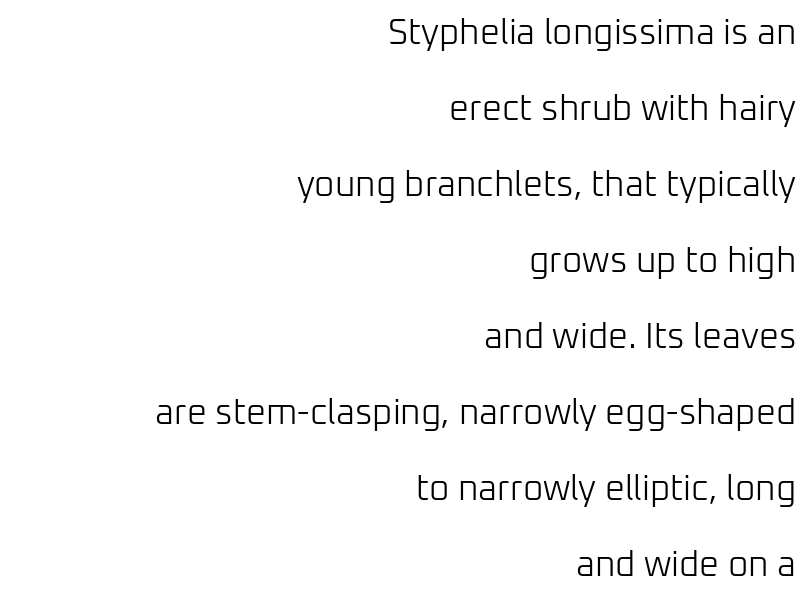
{"serif": "no", "italic": "no", "bold": "no", "weight": "light", "width": "normal", "stroke_contrast": "low", "x_height": "medium", "monospaced": "no", "underline": "no", "align": "right", "line_spacing": "loose", "line_spacing_ratio": 2.17, "letter_spacing": "normal", "letter_spacing_em": 0.0, "glyph_px": 35}
